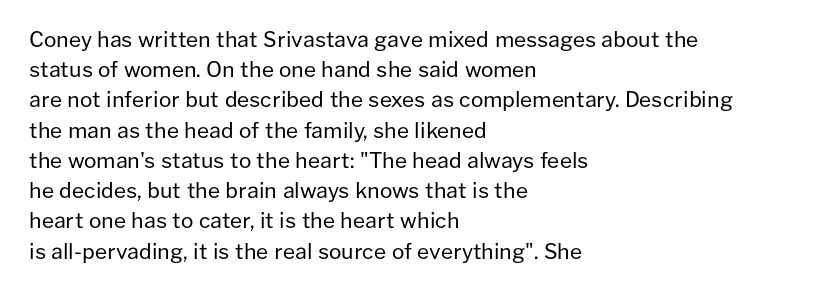
{"italic": "no", "bold": "no", "underline": "no", "align": "left", "line_spacing": "normal", "line_spacing_ratio": 1.44, "letter_spacing": "normal", "letter_spacing_em": 0.0, "glyph_px": 21}
